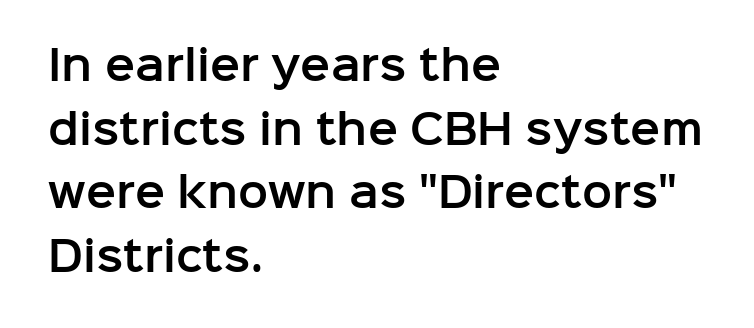
Q: Is the text italic (slanted)? A: No, it is upright.
Q: Is the typeface a serif or a sans-serif typeface? A: Sans-serif.
Q: Is the text underlined? A: No.
Q: How is the paragraph aligned? A: Left-aligned.
Q: Is the spacing between letters normal or unusually wide? A: Normal.
Q: Is the spacing between lines tight, normal or loose? A: Normal.
Q: Width (condensed, normal, or wide)? A: Normal.
Q: Stroke contrast? A: Low.
Q: x-height? A: Medium.
Q: Monospaced? A: No.
